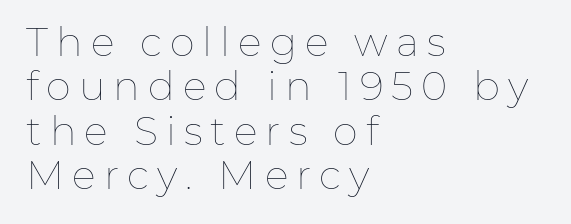
Q: Is the text bold? A: No.
Q: Is the text italic (slanted)? A: No, it is upright.
Q: Is the text underlined? A: No.
Q: How is the paragraph aligned? A: Left-aligned.
Q: Is the spacing between letters normal or unusually wide? A: Unusually wide.
Q: Is the spacing between lines tight, normal or loose? A: Tight.
Q: Width (condensed, normal, or wide)? A: Normal.
Q: Stroke contrast? A: Low.
Q: x-height? A: Medium.
Q: Monospaced? A: No.
